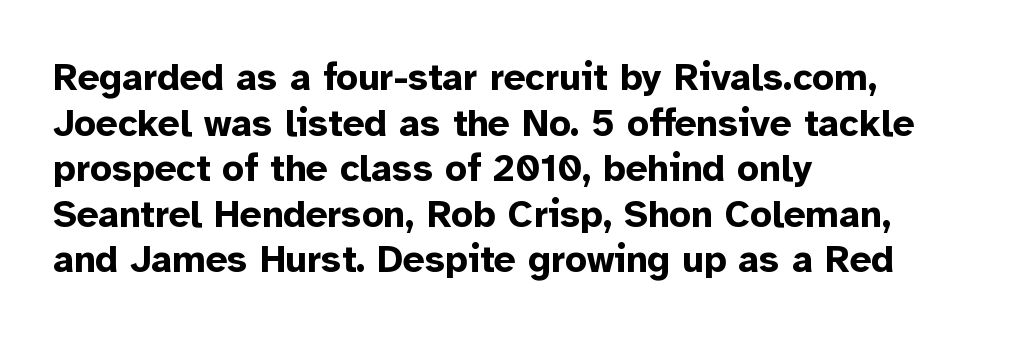
{"serif": "no", "italic": "no", "bold": "yes", "weight": "bold", "width": "normal", "stroke_contrast": "low", "x_height": "medium", "monospaced": "no", "underline": "no", "align": "left", "line_spacing_ratio": 1.2, "letter_spacing": "normal", "letter_spacing_em": 0.0, "glyph_px": 38}
